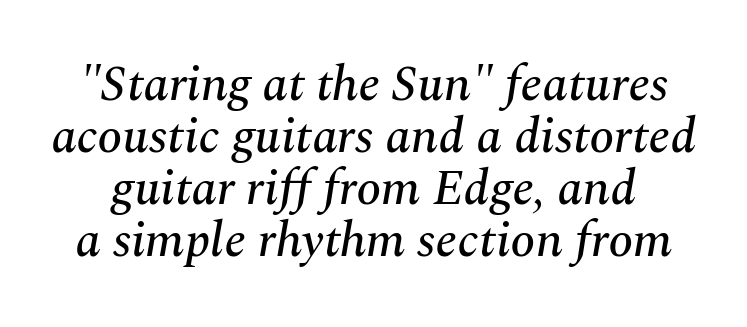
Notice how the stems are inclined rather than vertical — that's the hallmark of italics. Baseline-to-baseline distance is barely more than the letter height. The characters display serif detailing at their extremities. Spacing between characters is what you'd get straight out of the box.
